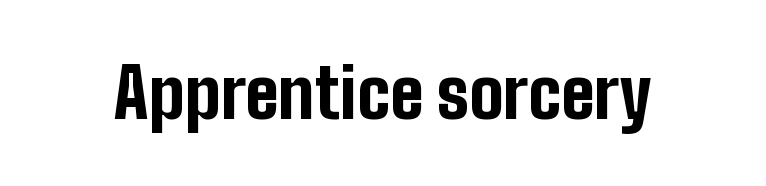
Does extra space separate the letters? No, they use regular spacing. It's the straight-up-and-down kind of type. Emphasis by weight is at full strength: bold. Anything drawn beneath the words? Only blank space.
